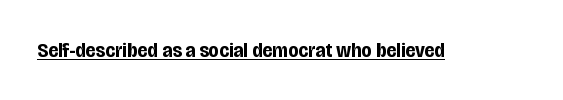
The image shows 21 px bold type, upright; set normal letter spacing, underlined.
